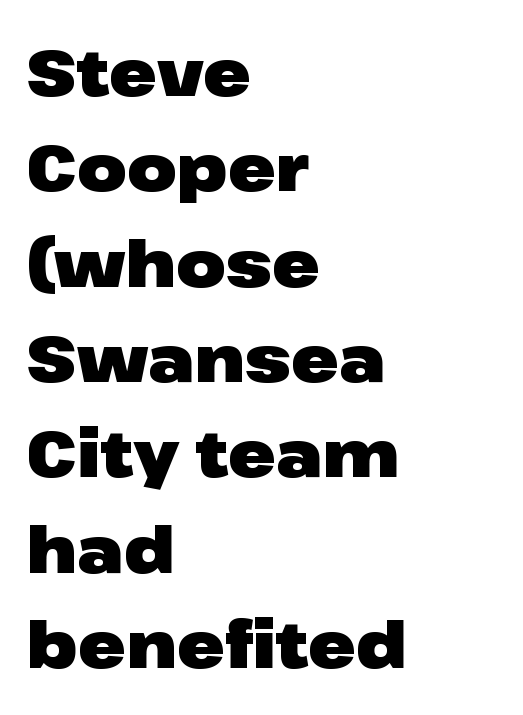
The image shows 64 px heavy, wide sans-serif type, upright; set left-aligned, normal line spacing (1.49x), normal letter spacing, not underlined; low stroke contrast and a medium x-height.
